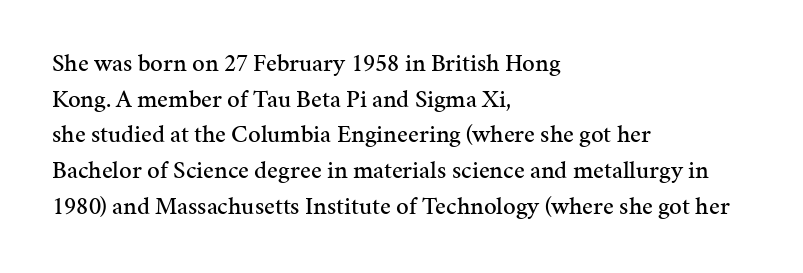
Glyph-to-glyph distance matches everyday printed text. The baseline area is clear. These lines are set flush left with a ragged right edge. Designer's note — italics off, roman on. The rendering uses a moderate line-height, typical for paragraphs.
